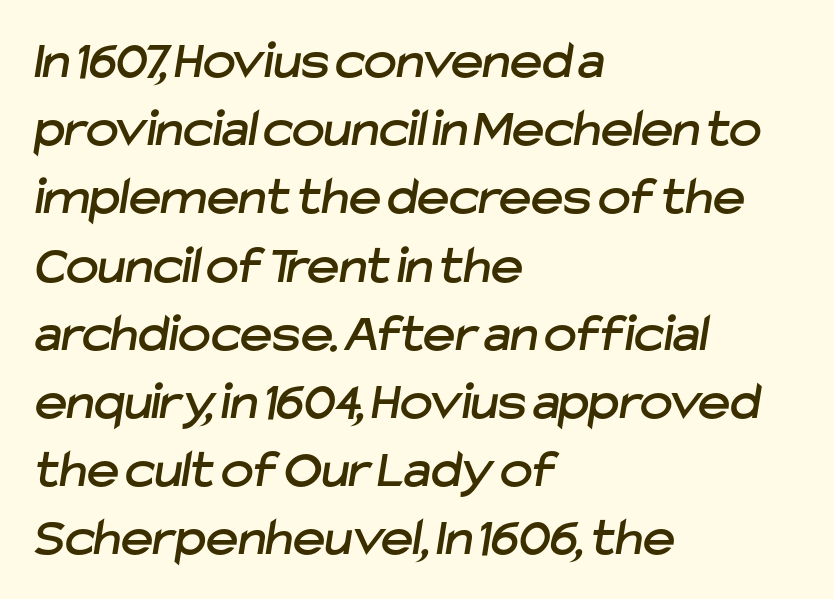
Q: Is the typeface a serif or a sans-serif typeface? A: Sans-serif.
Q: Is the text underlined? A: No.
Q: How is the paragraph aligned? A: Left-aligned.
Q: Is the spacing between letters normal or unusually wide? A: Normal.
Q: Width (condensed, normal, or wide)? A: Normal.
Q: Stroke contrast? A: Low.
Q: x-height? A: Medium.
Q: Monospaced? A: No.
